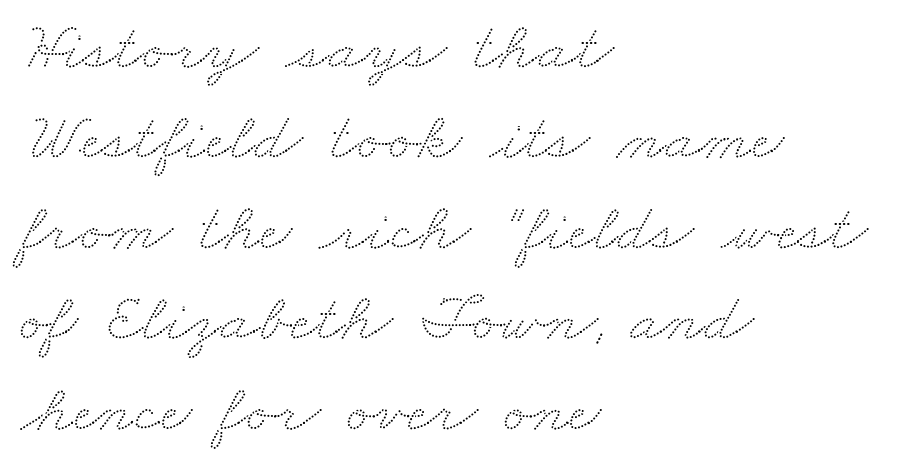
The image shows 69 px wide type; set left-aligned, normal line spacing (1.31x), normal letter spacing, not underlined; low stroke contrast and a small x-height.
